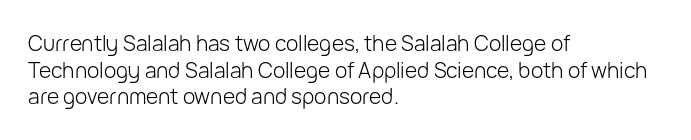
{"italic": "no", "bold": "no", "underline": "no", "align": "left", "line_spacing": "normal", "line_spacing_ratio": 1.27, "letter_spacing": "normal", "letter_spacing_em": 0.0, "glyph_px": 21}
